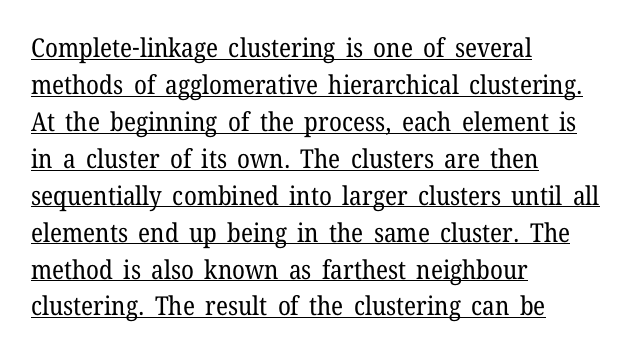
These lines were composed using upright roman letters. Check the space under the baseline: a stroke is drawn there. The line texture is even and compact thanks to regular tracking. In terms of leading, this rendering sits right in the middle. A classic flush-left, rag-right setting is used for this passage. These glyphs show unthickened strokes, regular width or finer.
